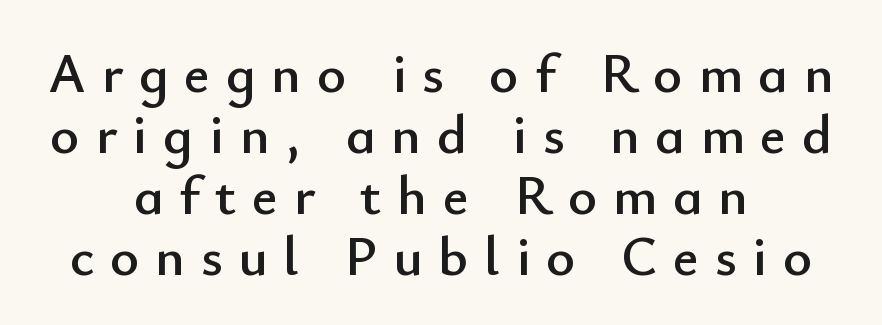
{"serif": "no", "italic": "no", "width": "normal", "stroke_contrast": "low", "x_height": "small", "monospaced": "no", "underline": "no", "align": "center", "line_spacing": "tight", "line_spacing_ratio": 1.09, "letter_spacing": "wide", "letter_spacing_em": 0.28, "glyph_px": 56}
